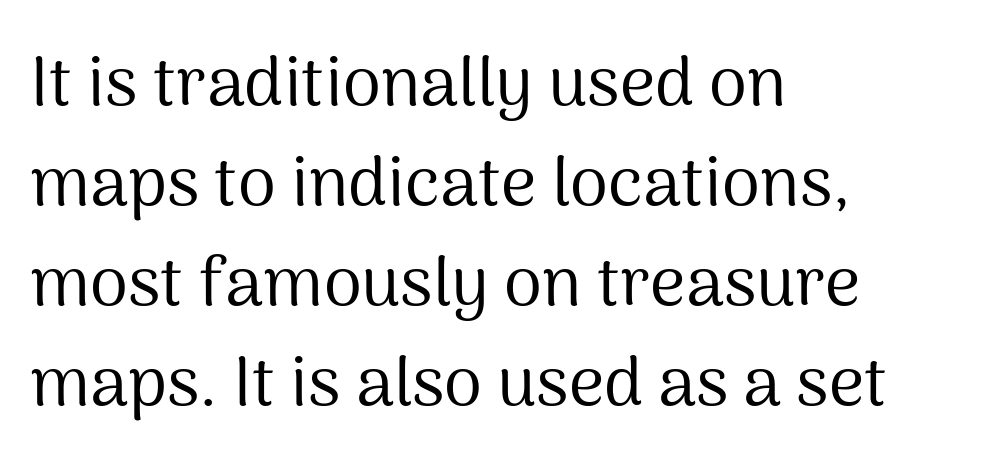
The typesetter chose a ragged-right arrangement here. These lines were composed using upright roman letters. Unmarked baselines from the first word to the last. Normally led — the rows are evenly, conventionally spaced. Is the type heavy? It reads as light-to-regular instead. The rendering keeps characters at their native spacing.
